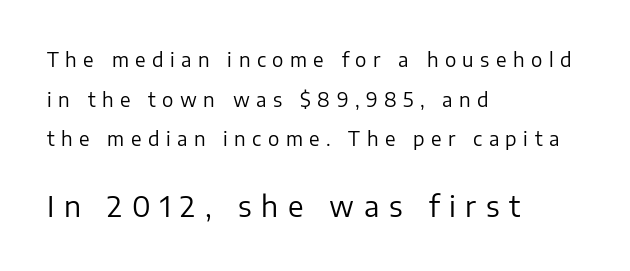
The image shows 28 px regular-weight sans-serif type, upright; set left-aligned, loose line spacing (2.08x), unusually wide letter spacing (+0.34 em), not underlined; the second (bottom) block is 1.47x larger; low stroke contrast and a medium x-height.
